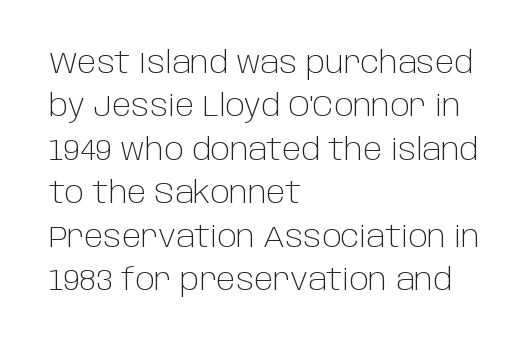
Q: Is the text bold? A: No.
Q: Is the text italic (slanted)? A: No, it is upright.
Q: Is the typeface a serif or a sans-serif typeface? A: Sans-serif.
Q: Is the text underlined? A: No.
Q: How is the paragraph aligned? A: Left-aligned.
Q: Is the spacing between letters normal or unusually wide? A: Normal.
Q: Is the spacing between lines tight, normal or loose? A: Normal.
Q: Width (condensed, normal, or wide)? A: Normal.
Q: Stroke contrast? A: Low.
Q: x-height? A: Large.
Q: Monospaced? A: No.
